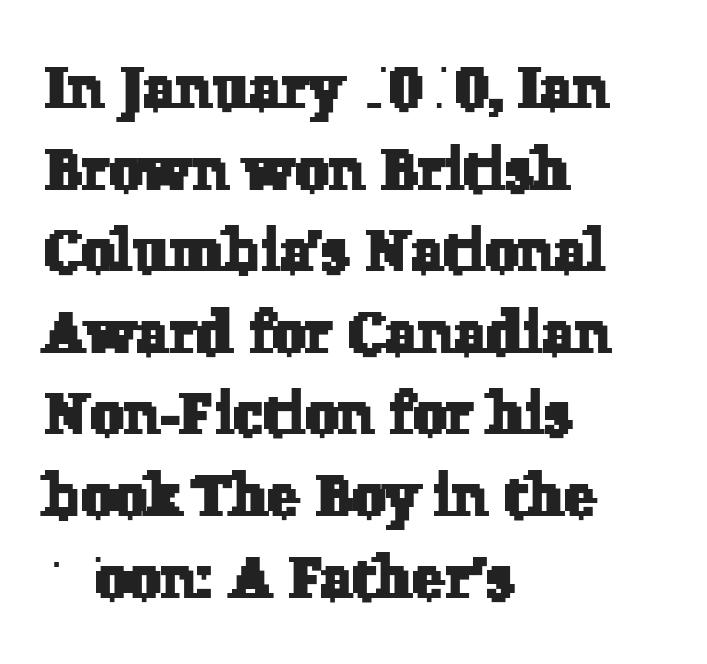
Q: Is the typeface a serif or a sans-serif typeface? A: Serif.
Q: Is the text underlined? A: No.
Q: How is the paragraph aligned? A: Left-aligned.
Q: Is the spacing between letters normal or unusually wide? A: Normal.
Q: Is the spacing between lines tight, normal or loose? A: Normal.
Q: Width (condensed, normal, or wide)? A: Normal.
Q: Stroke contrast? A: Low.
Q: x-height? A: Medium.
Q: Monospaced? A: No.
